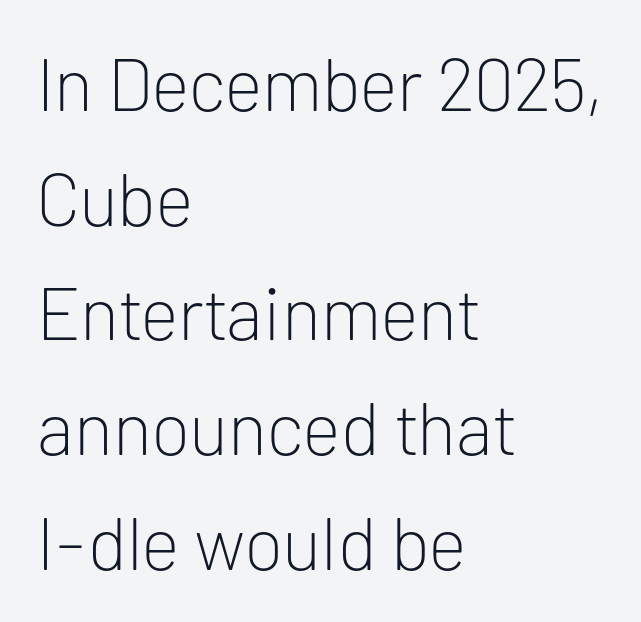
What's the leading like? Ordinary, nothing unusual. Varying glyph widths throughout — classic text-font behaviour. Typographically, this falls in the sans-serif category. Characters follow at the spacing the type designer built in. The lines in this sample share a left origin and differ only in where they stop. Descenders are the only things crossing below the line.
